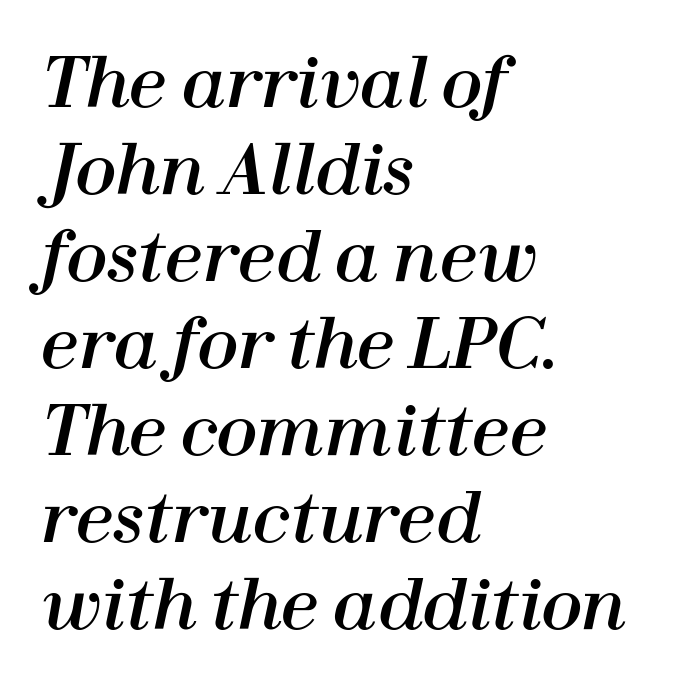
The image shows 68 px text type, italic (leaning right); set left-aligned, normal line spacing (1.28x), normal letter spacing, not underlined; high stroke contrast and a medium x-height.
